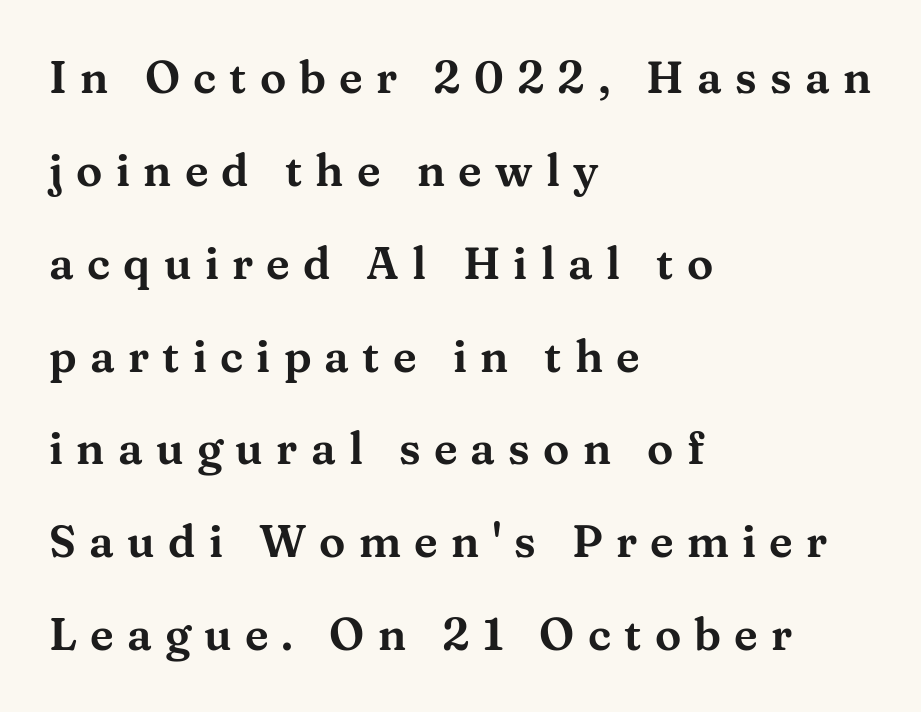
Q: Is the text italic (slanted)? A: No, it is upright.
Q: Is the typeface a serif or a sans-serif typeface? A: Serif.
Q: Is the text underlined? A: No.
Q: How is the paragraph aligned? A: Left-aligned.
Q: Is the spacing between letters normal or unusually wide? A: Unusually wide.
Q: Is the spacing between lines tight, normal or loose? A: Loose.
Q: Width (condensed, normal, or wide)? A: Wide.
Q: Stroke contrast? A: Medium.
Q: x-height? A: Medium.
Q: Monospaced? A: No.
